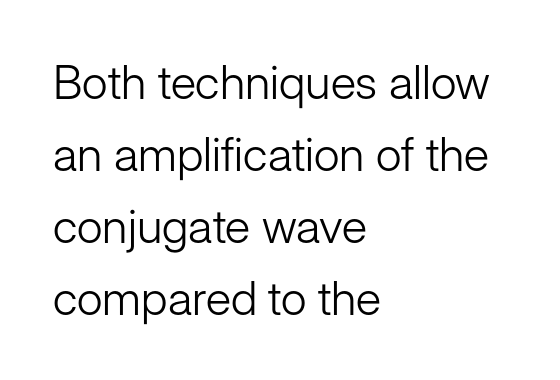
The image shows 47 px light sans-serif type, upright; set left-aligned, normal line spacing (1.53x), normal letter spacing, not underlined; low stroke contrast and a medium x-height.
